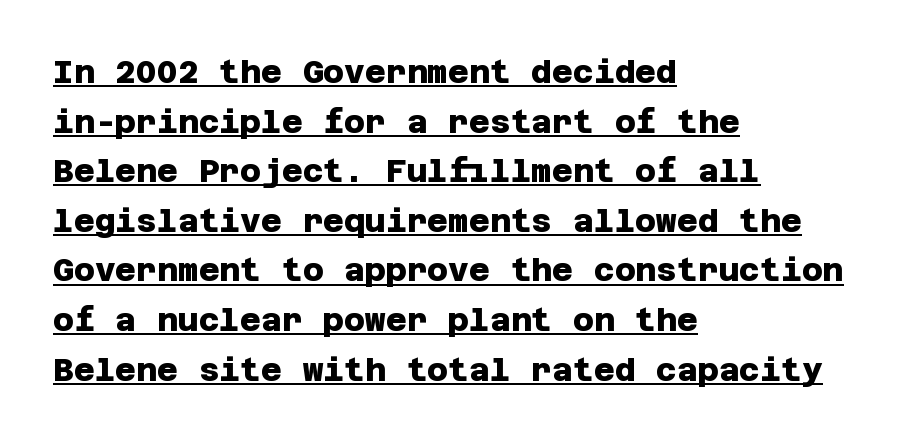
The face used here is a sans, in the tradition of grotesques and geometrics. Underlining? Definitely there. Compared with an ordinary text face, these strokes are far heavier — a full bold. Observe the ordinary spacing: letters are neighbours, not strangers. The vertical gap from one line to the next is medium.
